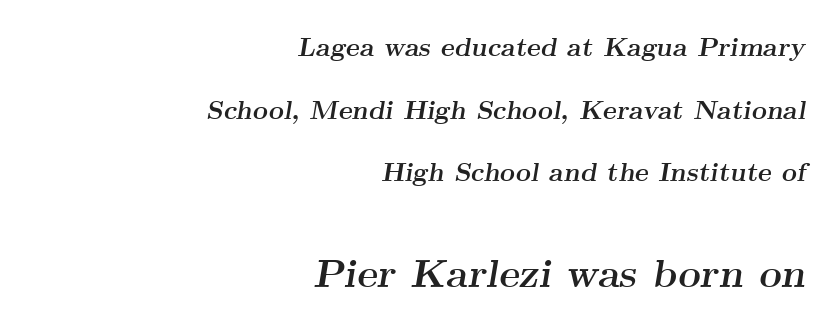
Q: Is the text bold? A: Yes.
Q: Is the text italic (slanted)? A: Yes, it leans right by about 9 degrees.
Q: Is the typeface a serif or a sans-serif typeface? A: Serif.
Q: Is the text underlined? A: No.
Q: How is the paragraph aligned? A: Right-aligned.
Q: Is the spacing between letters normal or unusually wide? A: Normal.
Q: Is the spacing between lines tight, normal or loose? A: Loose.
Q: Which block of text is set in a larger size, the first (top) or the second (bottom)? A: The second (bottom) one.
Q: Width (condensed, normal, or wide)? A: Wide.
Q: Stroke contrast? A: Medium.
Q: x-height? A: Small.
Q: Monospaced? A: No.
